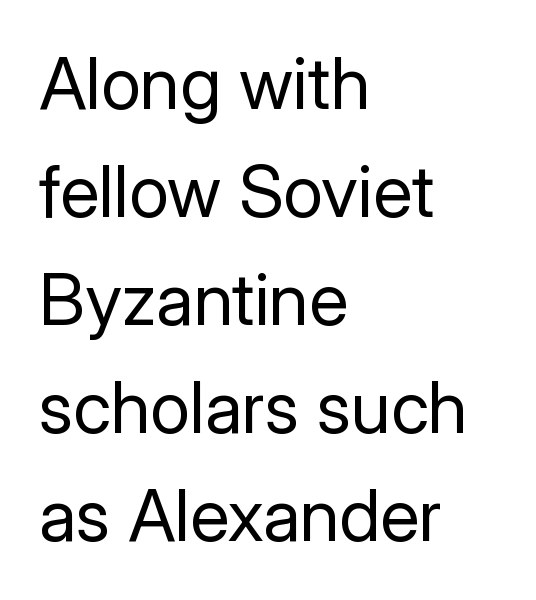
The image shows 72 px regular-weight sans-serif type, upright; set left-aligned, normal line spacing (1.5x), normal letter spacing, not underlined; low stroke contrast and a medium x-height.
